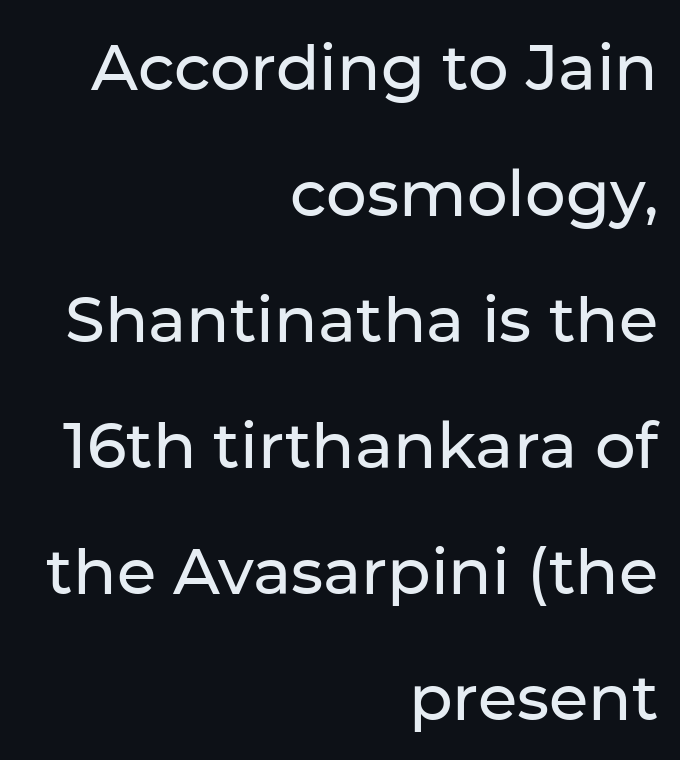
{"serif": "no", "italic": "no", "width": "normal", "stroke_contrast": "low", "x_height": "medium", "monospaced": "no", "underline": "no", "align": "right", "line_spacing": "loose", "line_spacing_ratio": 1.97, "letter_spacing": "normal", "letter_spacing_em": 0.0, "glyph_px": 64}
